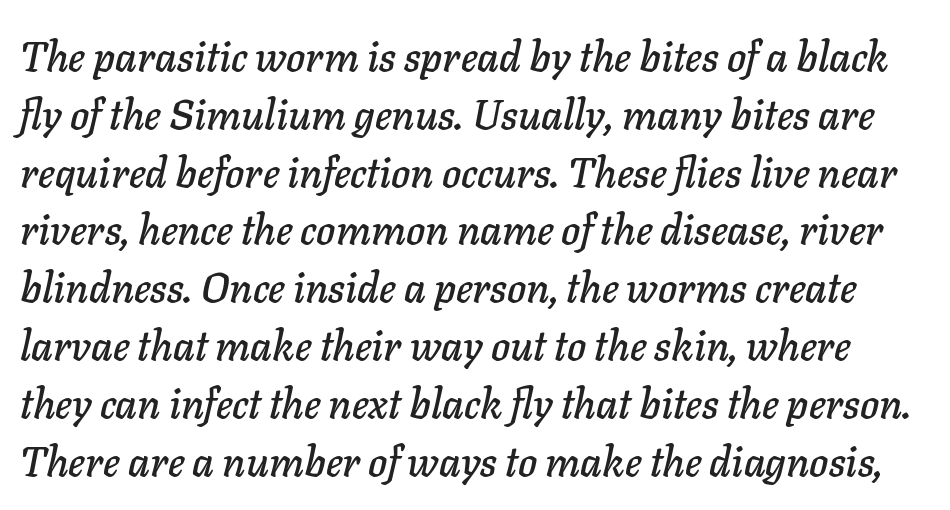
Q: Is the text italic (slanted)? A: Yes, it leans right by about 11 degrees.
Q: Is the text underlined? A: No.
Q: Is the spacing between letters normal or unusually wide? A: Normal.
Q: Is the spacing between lines tight, normal or loose? A: Normal.
Q: Width (condensed, normal, or wide)? A: Normal.
Q: Stroke contrast? A: Low.
Q: x-height? A: Medium.
Q: Monospaced? A: No.
